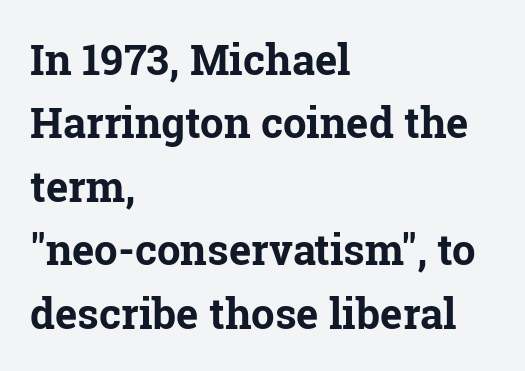
Horizontally, the lines are justified to the leading edge only. In terms of letterspacing, this is plain default setting. Clear beneath every line of the passage. Summary of weight: heavy, a full bold. Leading matches the norm, producing a regular column. Spacing verdict: proportional, widths tailored to each character.
